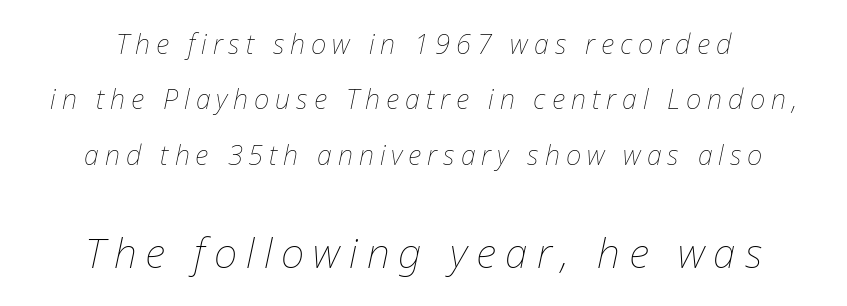
{"italic": "yes", "lean": "right", "slant_degrees": 12, "bold": "no", "weight": "thin", "width": "normal", "stroke_contrast": "low", "x_height": "medium", "monospaced": "no", "underline": "no", "align": "center", "line_spacing": "loose", "line_spacing_ratio": 2.05, "letter_spacing": "wide", "letter_spacing_em": 0.22, "larger_block": "second", "size_ratio": 1.52, "glyph_px": 41}
